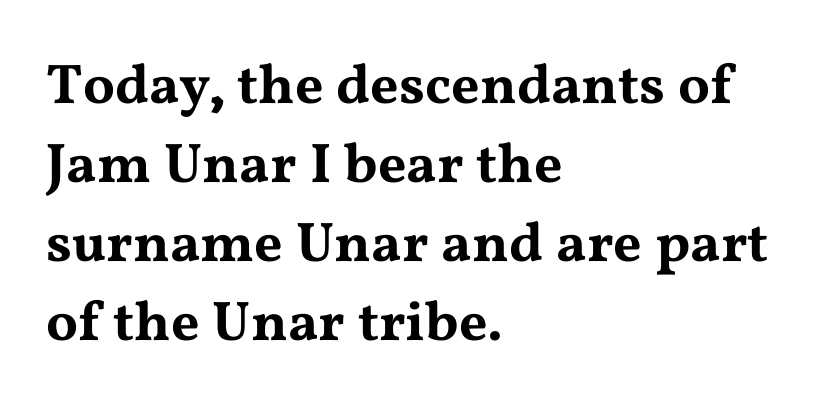
Q: Is the text italic (slanted)? A: No, it is upright.
Q: Is the typeface a serif or a sans-serif typeface? A: Serif.
Q: Is the text underlined? A: No.
Q: How is the paragraph aligned? A: Left-aligned.
Q: Is the spacing between letters normal or unusually wide? A: Normal.
Q: Is the spacing between lines tight, normal or loose? A: Normal.
Q: Width (condensed, normal, or wide)? A: Wide.
Q: Stroke contrast? A: Medium.
Q: x-height? A: Medium.
Q: Monospaced? A: No.
